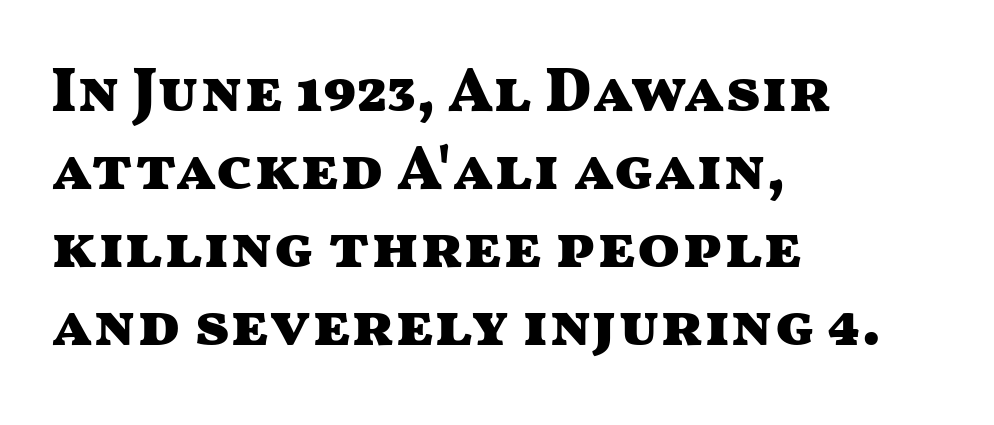
The image shows 63 px heavy, wide sans-serif type, upright; set left-aligned, line spacing 1.24x, normal letter spacing, not underlined; medium stroke contrast and a medium x-height.
